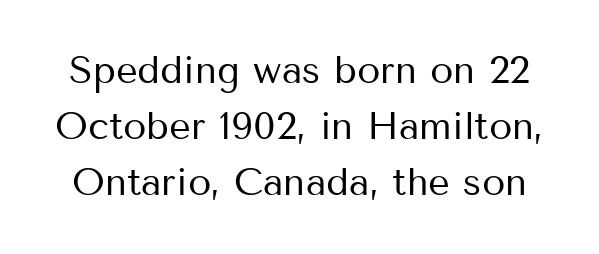
{"serif": "no", "italic": "no", "bold": "no", "weight": "regular", "width": "normal", "stroke_contrast": "medium", "x_height": "medium", "monospaced": "no", "underline": "no", "line_spacing": "normal", "line_spacing_ratio": 1.48, "letter_spacing": "normal", "letter_spacing_em": 0.0, "glyph_px": 38}
